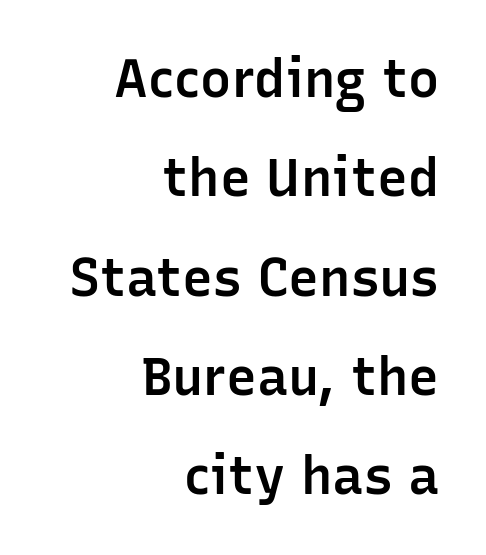
Q: Is the text bold? A: Semi-bold.
Q: Is the text italic (slanted)? A: No, it is upright.
Q: Is the typeface a serif or a sans-serif typeface? A: Sans-serif.
Q: Is the text underlined? A: No.
Q: How is the paragraph aligned? A: Right-aligned.
Q: Is the spacing between letters normal or unusually wide? A: Normal.
Q: Is the spacing between lines tight, normal or loose? A: Loose.
Q: Width (condensed, normal, or wide)? A: Normal.
Q: Stroke contrast? A: Low.
Q: x-height? A: Medium.
Q: Monospaced? A: No.
